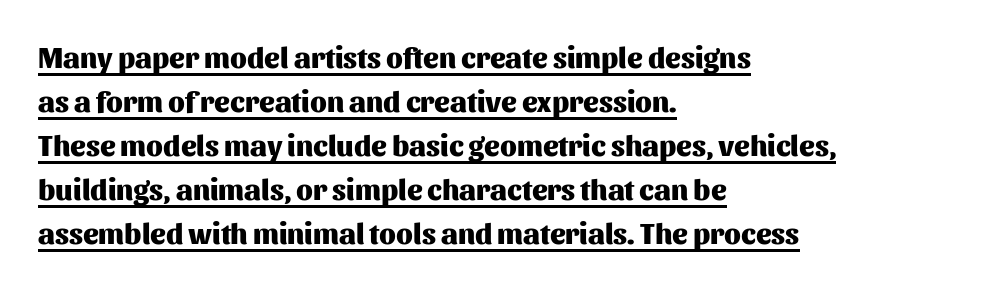
The block of text has a typical density, with ordinary space between rows. Compared with typical body copy, the letter spacing here is the same. Nothing sits at the stroke ends, so this counts as sans-serif. The specimen includes a rule beneath the text block's lines. The setting favours the left margin, as ordinary paragraphs usually do. Rendered with straight, roman letterforms.
